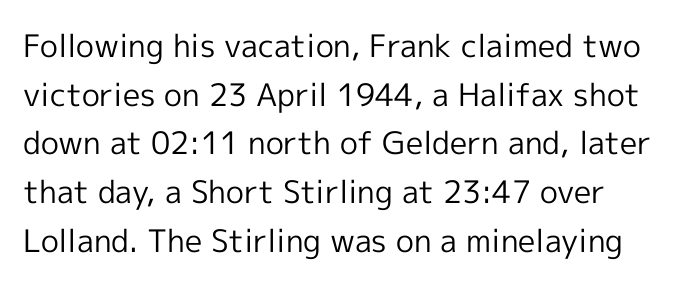
Reading down the block, your eye returns to a fixed left position each line. Regarding leading, the lines here are spaced in the standard way. The type sits square on the baseline with zero lean. The space directly below the letters is spotless.
